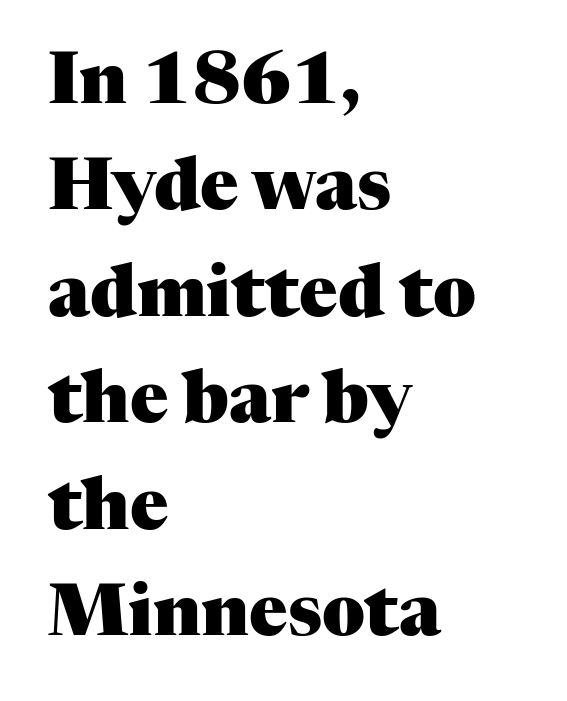
{"serif": "yes", "italic": "no", "bold": "yes", "weight": "heavy", "width": "normal", "stroke_contrast": "medium", "x_height": "medium", "monospaced": "no", "underline": "no", "align": "left", "line_spacing": "normal", "line_spacing_ratio": 1.5, "letter_spacing": "normal", "letter_spacing_em": 0.0, "glyph_px": 71}
